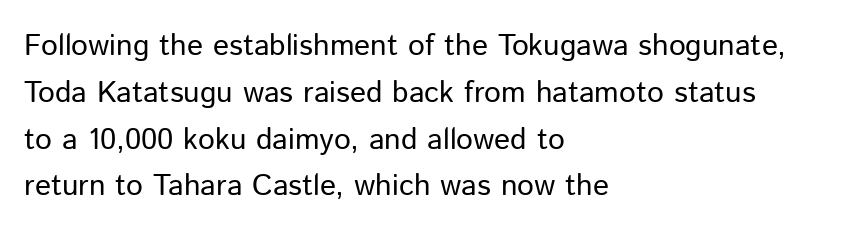
{"serif": "no", "italic": "no", "bold": "no", "weight": "regular", "width": "normal", "stroke_contrast": "low", "x_height": "medium", "monospaced": "no", "underline": "no", "align": "left", "line_spacing": "normal", "line_spacing_ratio": 1.56, "letter_spacing": "normal", "letter_spacing_em": 0.0, "glyph_px": 30}
